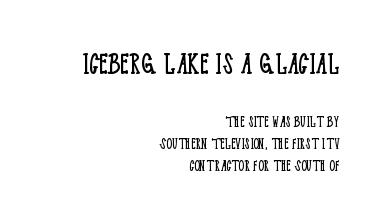
No extra ink here — the face is not bold. The words here are not underlined. The paragraph shown leans on its right margin. A student would notice the top passage is typeset larger than what follows. Font category for this specimen: serif. The lines sit at an ordinary, default distance from one another.
